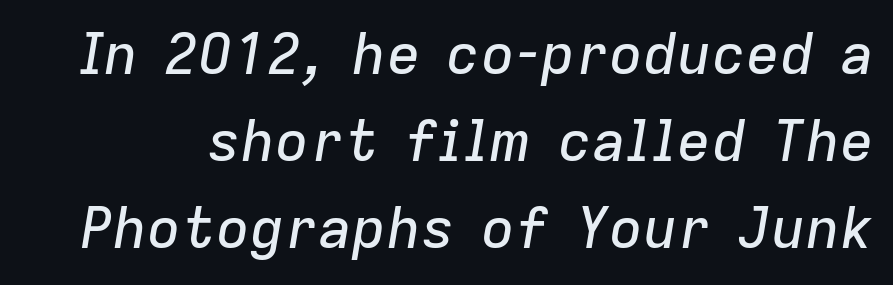
The type is set solid horizontally, with unmodified tracking. Vertically, the passage feels balanced, rows spaced as you'd expect. The baseline area is clear. Is the type slanted? Yes — the strokes lean at a clear angle. Character widths vary here, with narrow letters taking less room than wide ones.
